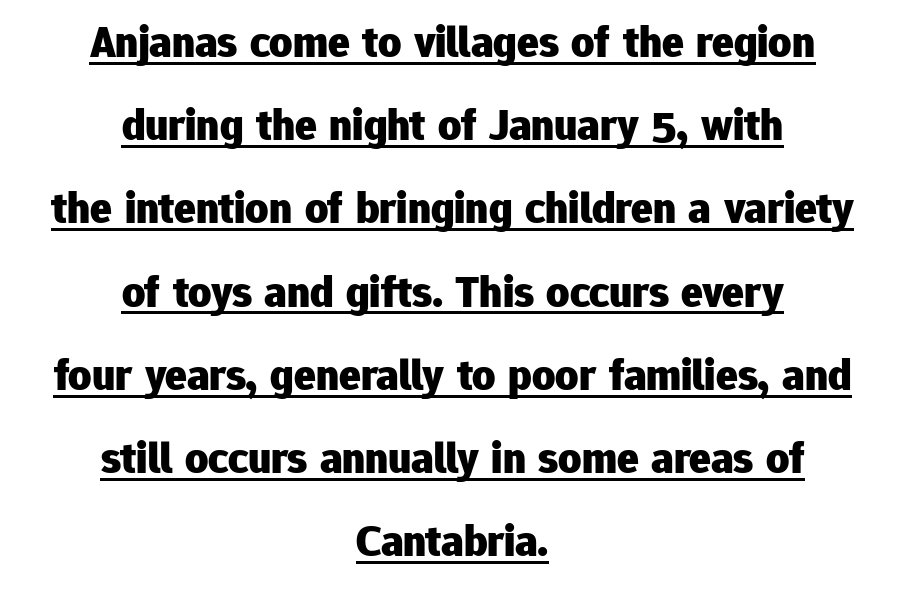
Q: Is the text bold? A: Yes.
Q: Is the text italic (slanted)? A: No, it is upright.
Q: Is the typeface a serif or a sans-serif typeface? A: Sans-serif.
Q: Is the text underlined? A: Yes.
Q: How is the paragraph aligned? A: Centered.
Q: Is the spacing between letters normal or unusually wide? A: Normal.
Q: Width (condensed, normal, or wide)? A: Normal.
Q: Stroke contrast? A: Low.
Q: x-height? A: Medium.
Q: Monospaced? A: No.
